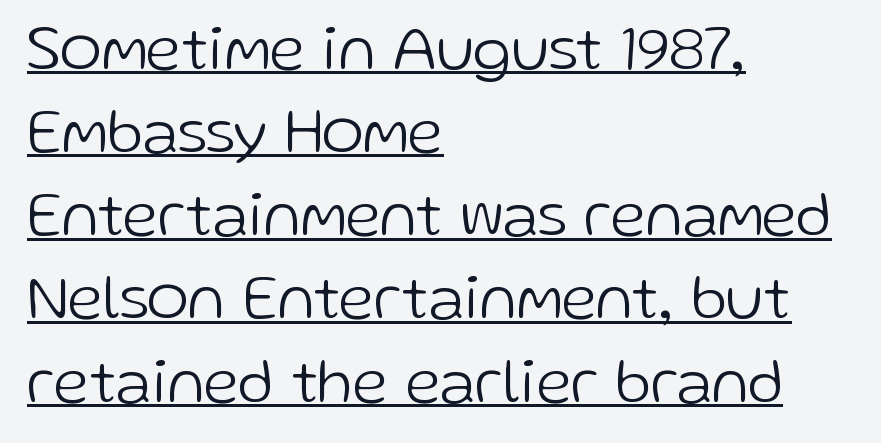
This is roman type, the default non-slanted kind. The cut favours lightness, reaching ordinary text weight at its darkest. The gaps between neighbouring characters are ordinary and unremarkable. You could not count columns in this text — the font is proportionally spaced. The rendering uses the underline text-decoration. The type family on display is of the sans-serif kind.
